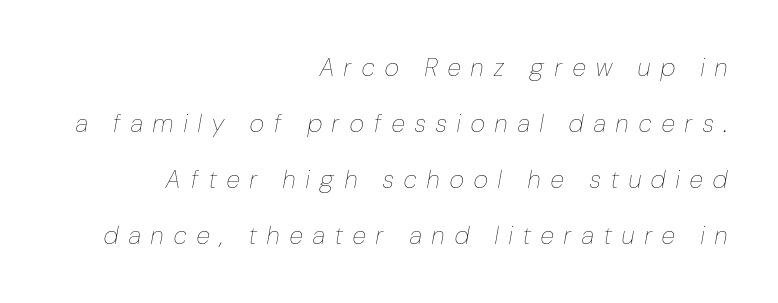
The image shows 25 px text type, italic (leaning right); set right-aligned, loose line spacing (2.24x), unusually wide letter spacing (+0.43 em), not underlined.
